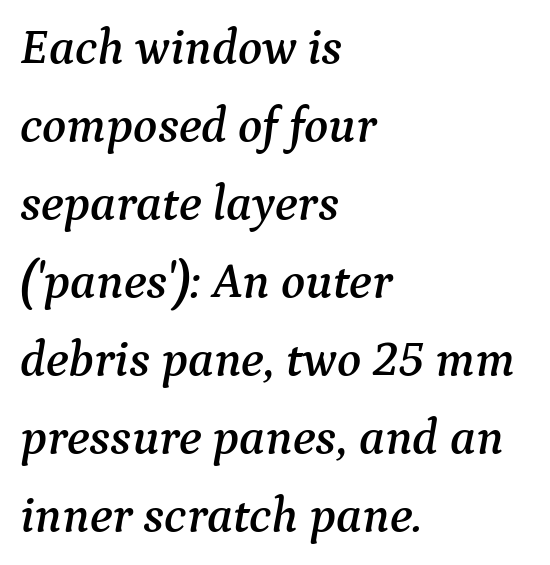
{"serif": "yes", "italic": "yes", "lean": "right", "slant_degrees": 9, "width": "normal", "stroke_contrast": "medium", "x_height": "medium", "monospaced": "no", "underline": "no", "align": "left", "line_spacing": "normal", "line_spacing_ratio": 1.56, "letter_spacing": "normal", "letter_spacing_em": 0.0, "glyph_px": 50}
